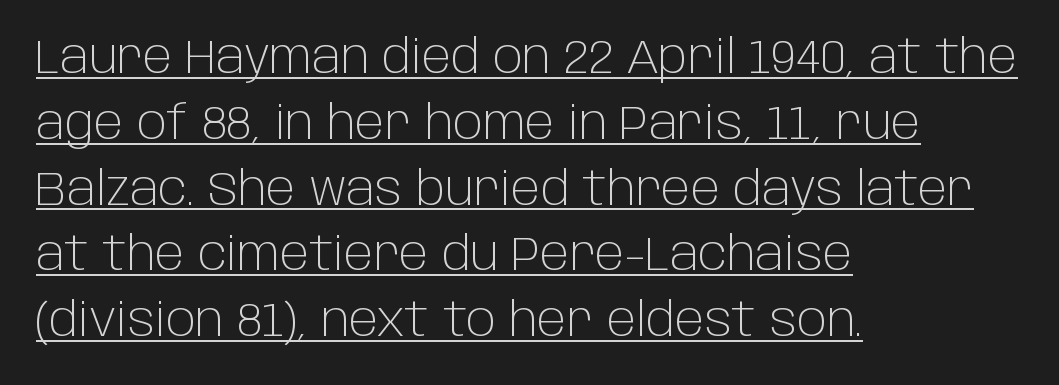
Every stem runs plumb, perpendicular to the baseline. A baseline rule has been typeset under these characters. The passage shown is typed in a proportional face where columns would drift. The passage shown stacks its lines at a standard gap. The characters display no serif detailing; their extremities are plain.
